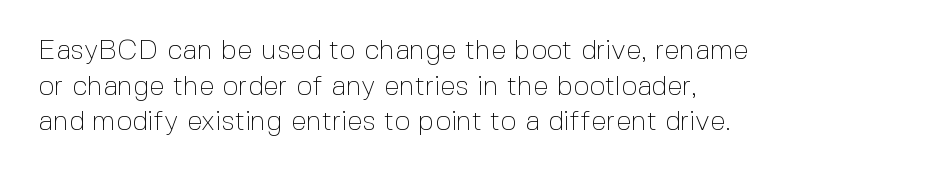
The image shows 28 px thin sans-serif type, upright; set left-aligned, normal line spacing (1.27x), normal letter spacing, not underlined; a medium x-height.
